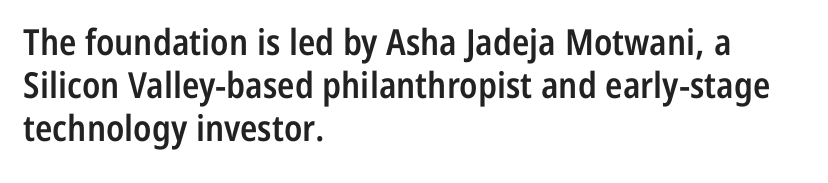
{"serif": "no", "italic": "no", "bold": "semi", "weight": "semibold", "width": "condensed", "stroke_contrast": "low", "x_height": "medium", "monospaced": "no", "underline": "no", "align": "left", "line_spacing_ratio": 1.2, "letter_spacing": "normal", "letter_spacing_em": 0.0, "glyph_px": 36}
